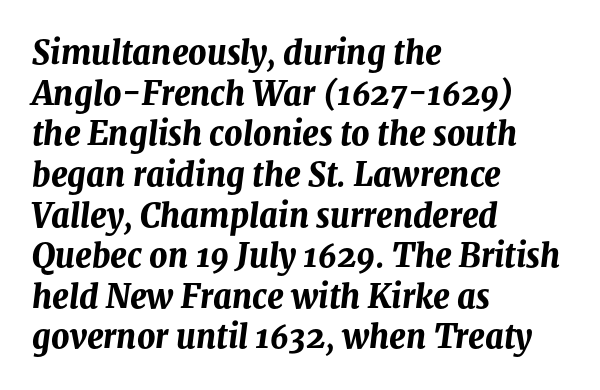
Q: Is the text bold? A: Yes.
Q: Is the text italic (slanted)? A: Yes, it leans right by about 8 degrees.
Q: Is the text underlined? A: No.
Q: How is the paragraph aligned? A: Left-aligned.
Q: Is the spacing between letters normal or unusually wide? A: Normal.
Q: Is the spacing between lines tight, normal or loose? A: Normal.
Q: Width (condensed, normal, or wide)? A: Normal.
Q: Stroke contrast? A: Medium.
Q: x-height? A: Medium.
Q: Monospaced? A: No.
